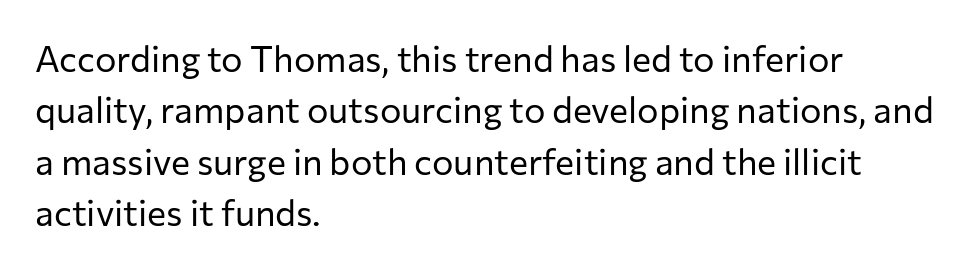
Nope, no serifs anywhere on these letters. Between one letter and the next there's only the usual sliver of space. Unlike italic type, these characters show no tilt at all. The designer left line spacing at the default. The lines in this sample share a left origin and differ only in where they stop.
